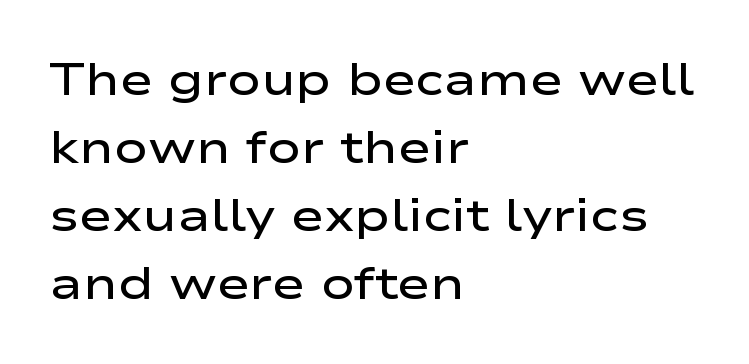
The rendering keeps characters at their native spacing. In terms of posture, this sample is upright. These lines are composed in type without serifs. The passage shown stacks its lines at a standard gap.
